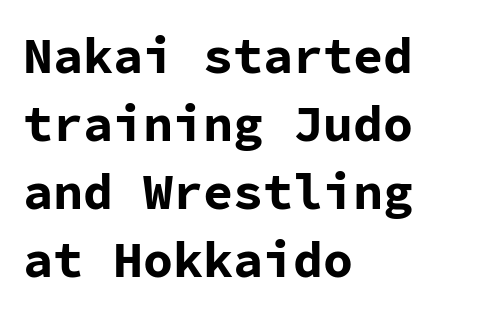
Q: Is the text bold? A: Yes.
Q: Is the text italic (slanted)? A: No, it is upright.
Q: Is the typeface a serif or a sans-serif typeface? A: Sans-serif.
Q: Is the text underlined? A: No.
Q: How is the paragraph aligned? A: Left-aligned.
Q: Is the spacing between letters normal or unusually wide? A: Normal.
Q: Is the spacing between lines tight, normal or loose? A: Normal.
Q: Width (condensed, normal, or wide)? A: Normal.
Q: Stroke contrast? A: Low.
Q: x-height? A: Medium.
Q: Monospaced? A: Yes.
